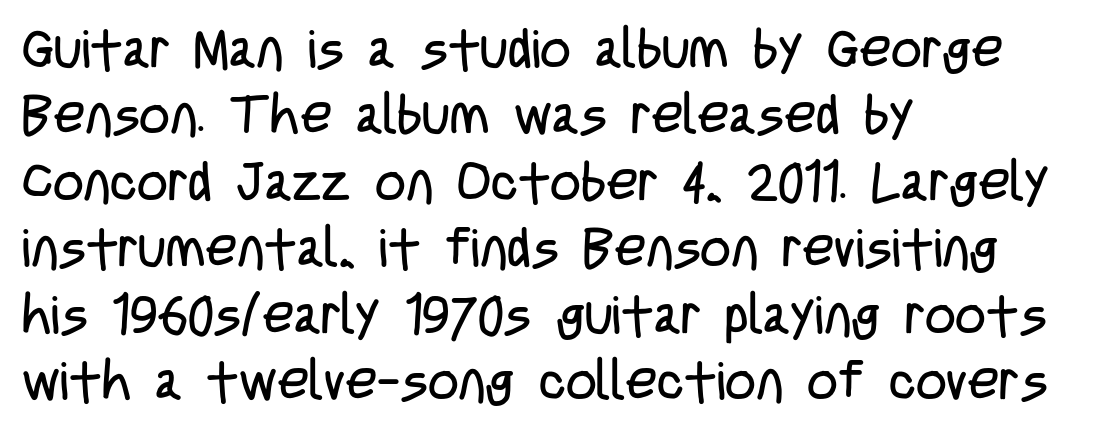
Q: Is the text bold? A: No.
Q: Is the text italic (slanted)? A: No, it is upright.
Q: Is the typeface a serif or a sans-serif typeface? A: Sans-serif.
Q: Is the text underlined? A: No.
Q: How is the paragraph aligned? A: Left-aligned.
Q: Is the spacing between letters normal or unusually wide? A: Normal.
Q: Width (condensed, normal, or wide)? A: Condensed.
Q: Stroke contrast? A: Low.
Q: x-height? A: Large.
Q: Monospaced? A: No.
